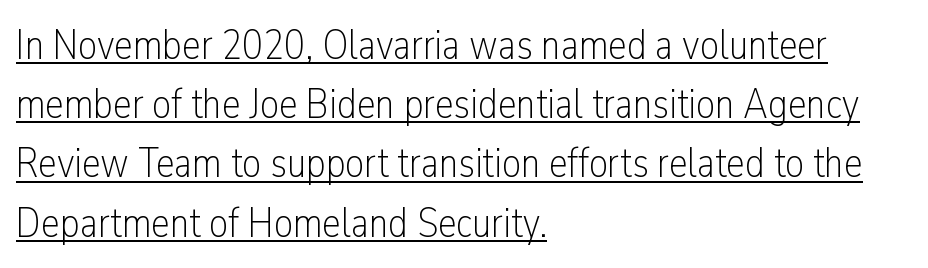
The image shows 42 px light, condensed sans-serif type, upright; set left-aligned, normal line spacing (1.41x), normal letter spacing, underlined; low stroke contrast and a medium x-height.
